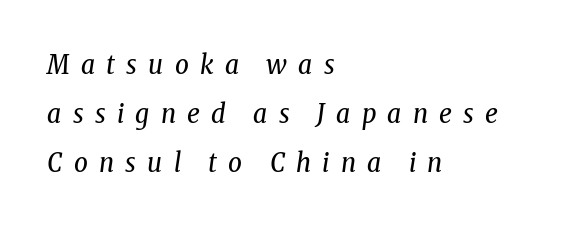
The image shows 27 px text type, italic (leaning right); set left-aligned, line spacing 1.82x, unusually wide letter spacing (+0.42 em), not underlined.
